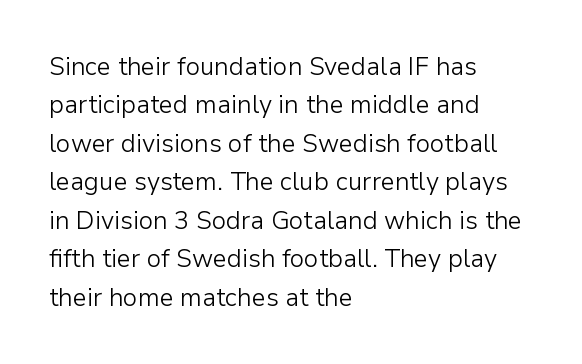
The image shows 25 px text type, upright; set left-aligned, normal line spacing (1.54x), normal letter spacing, not underlined.
